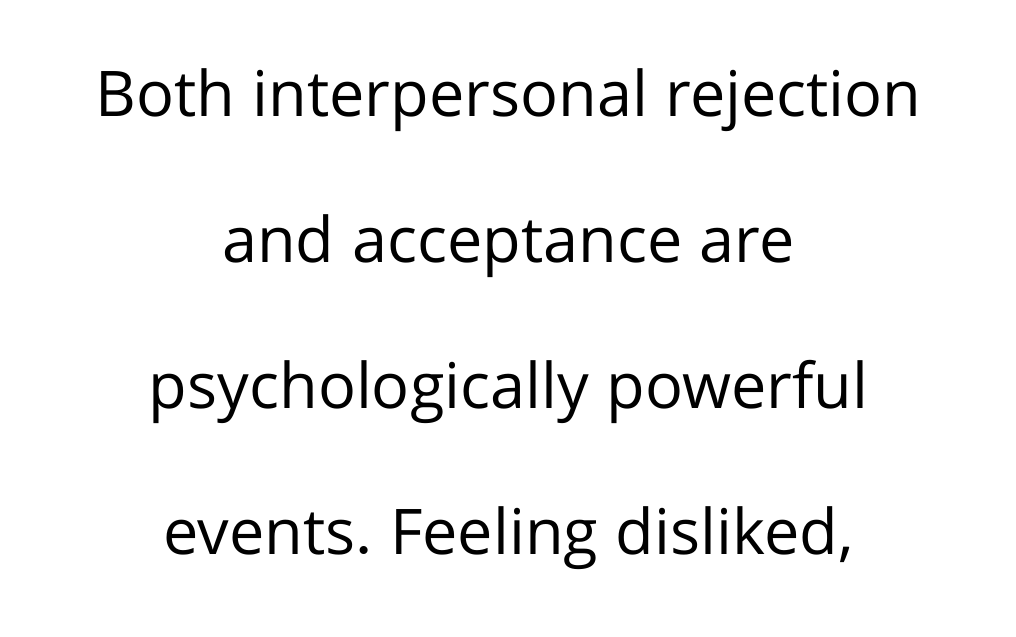
No heavy texture on the line: the type isn't bold. The compositor balanced each line on the midline. Unlike a traditional serif, this face leaves its strokes unadorned. Is the letter spacing exaggerated? No — it looks like the ordinary default. The specimen reads as upright at a glance. Baseline-to-baseline distance is far greater than the letter height.
